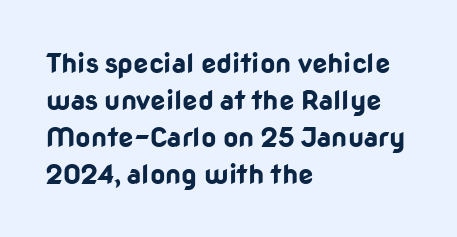
Q: Is the text bold? A: Yes.
Q: Is the text italic (slanted)? A: No, it is upright.
Q: Is the text underlined? A: No.
Q: How is the paragraph aligned? A: Left-aligned.
Q: Is the spacing between letters normal or unusually wide? A: Normal.
Q: Is the spacing between lines tight, normal or loose? A: Normal.
